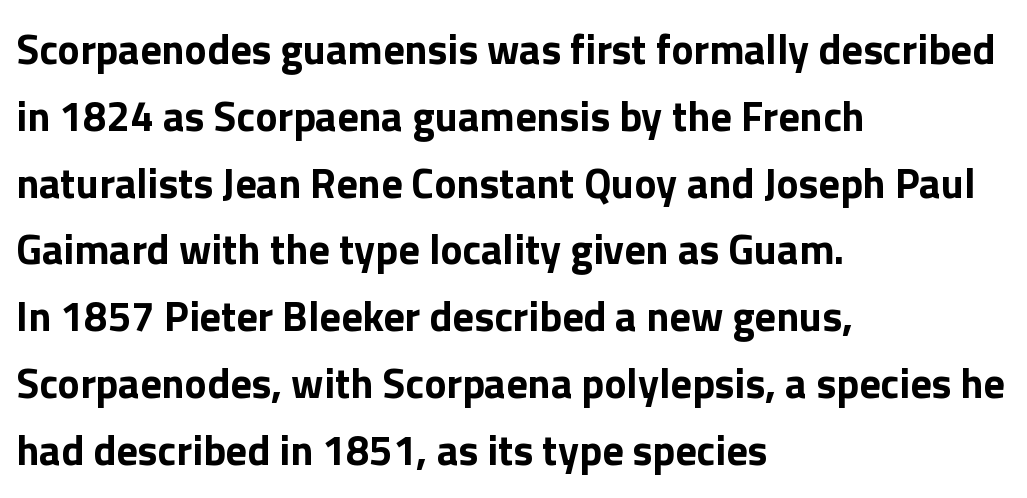
Weight: bold. Clear beneath every line of the passage. Rows of type keep a routine distance in the vertical direction. If you drew a line through each stem, it would be perfectly vertical. Each word holds together tightly as a unit, with standard inter-letter gaps.
